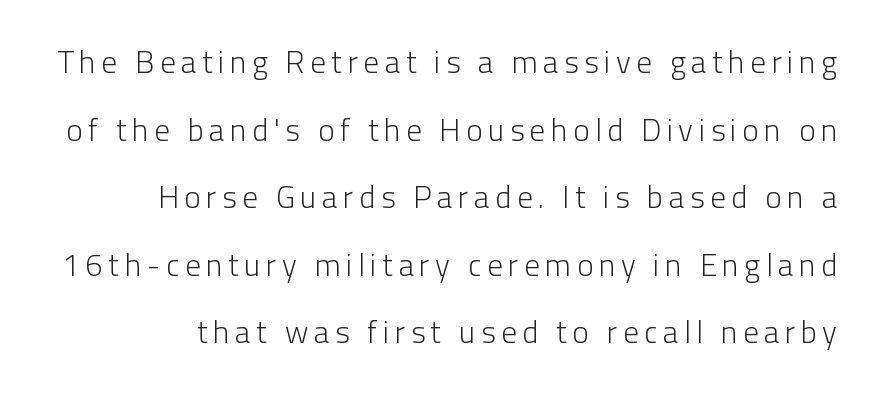
The image shows 31 px light sans-serif type, upright; set right-aligned, loose line spacing (2.18x), not underlined; low stroke contrast and a medium x-height.
